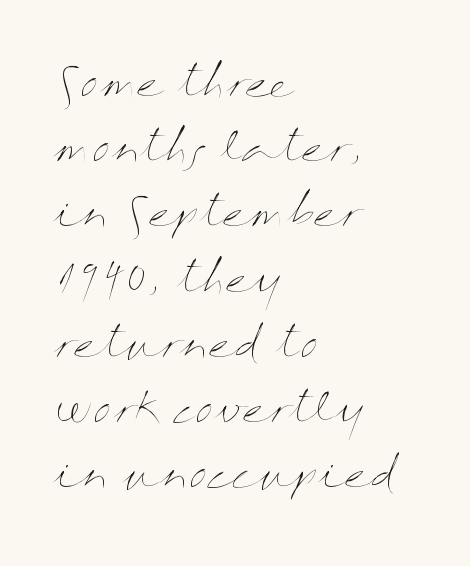
Think standard paragraph weight, or any step lighter than that. Varying glyph widths throughout — classic text-font behaviour. Students, observe: this is what conventionally led text looks like. Underline: absent. This rendering leaves character spacing at its baseline value.
